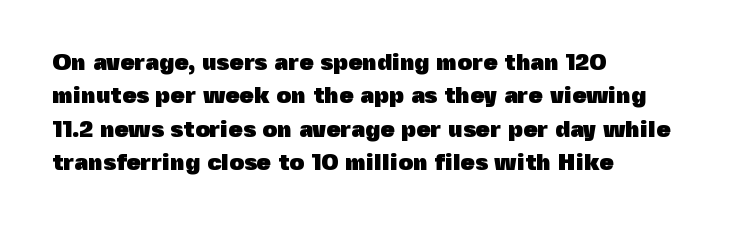
{"italic": "no", "bold": "yes", "underline": "no", "align": "left", "line_spacing": "normal", "line_spacing_ratio": 1.45, "letter_spacing": "normal", "letter_spacing_em": 0.0, "glyph_px": 23}
